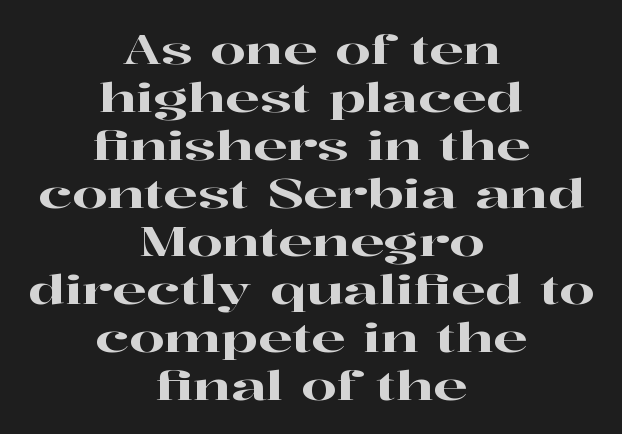
Little horizontal feet cap the strokes, marking this as serif type. Spacing verdict: proportional, widths tailored to each character. The baseline area is clear. The letterforms sit shoulder to shoulder at normal distance. Caption: multi-line text, centered on the measure. If you drew a line through each stem, it would be perfectly vertical.
